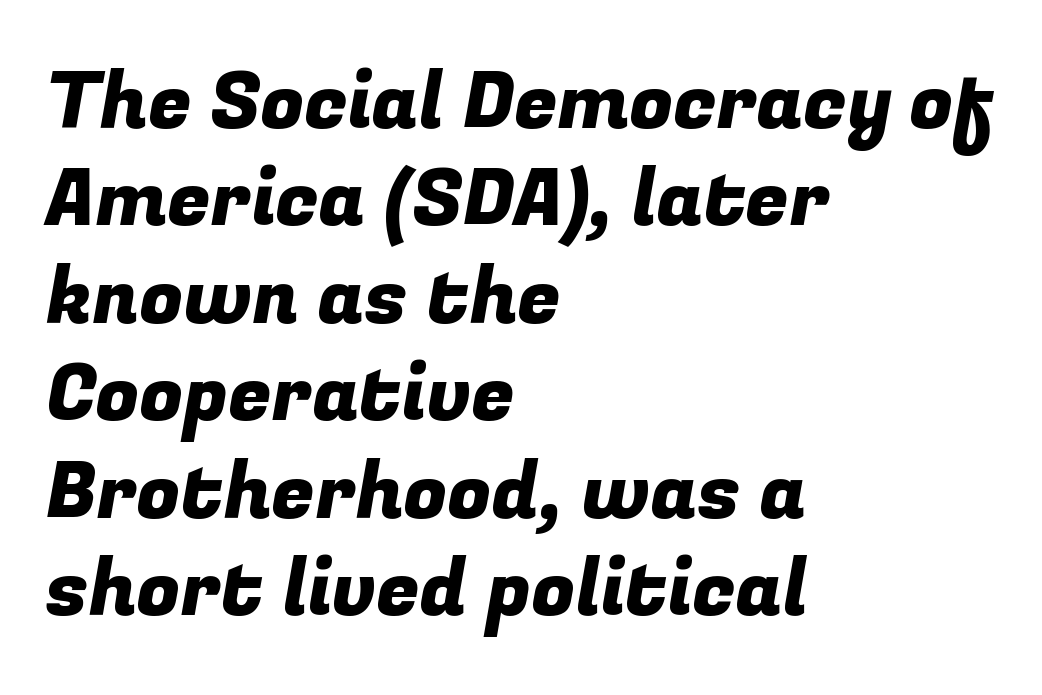
Q: Is the typeface a serif or a sans-serif typeface? A: Sans-serif.
Q: Is the text underlined? A: No.
Q: How is the paragraph aligned? A: Left-aligned.
Q: Is the spacing between letters normal or unusually wide? A: Normal.
Q: Is the spacing between lines tight, normal or loose? A: Normal.
Q: Width (condensed, normal, or wide)? A: Normal.
Q: Stroke contrast? A: Low.
Q: x-height? A: Medium.
Q: Monospaced? A: No.
